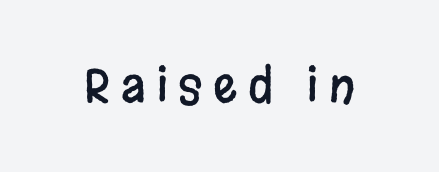
{"serif": "no", "italic": "no", "width": "condensed", "stroke_contrast": "low", "x_height": "large", "monospaced": "no", "underline": "no", "letter_spacing": "wide", "letter_spacing_em": 0.23, "glyph_px": 47}
